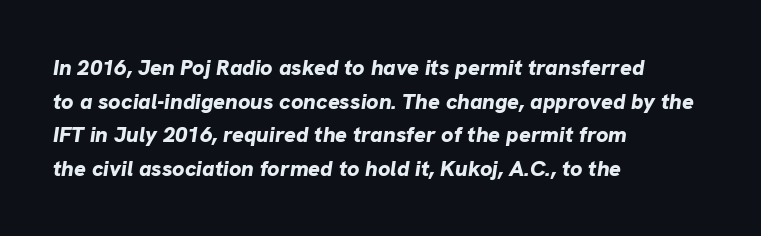
Observe the lean: these are italic letterforms. Honestly, there is no underline to notice here at all. The paragraph shown leans on its left margin. Caption: standard tracking, unaltered.
